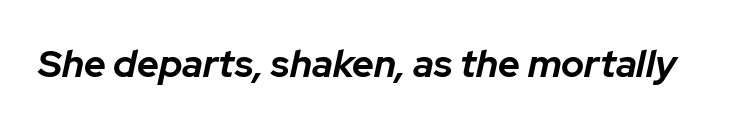
Letters rest on an invisible, unmarked baseline. The whole block is typeset with a tilt. Compared with typical body copy, the letter spacing here is the same. Weight: bold. Think of a printed novel: that variable character pitch is what you see here.
